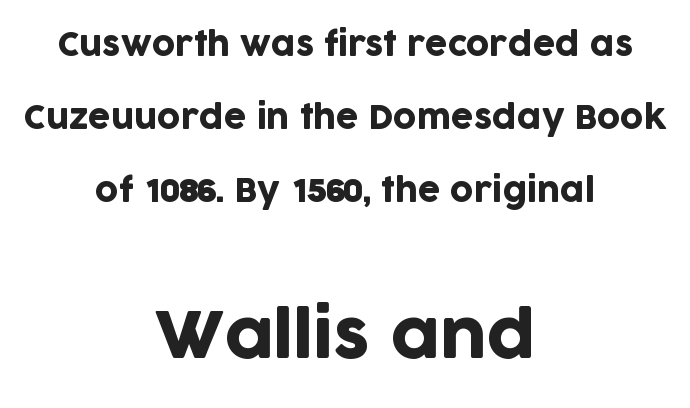
The image shows 64 px sans-serif type, upright; set centered, loose line spacing (2.28x), normal letter spacing, not underlined; the second (bottom) block is 2.0x larger; low stroke contrast and a large x-height.
